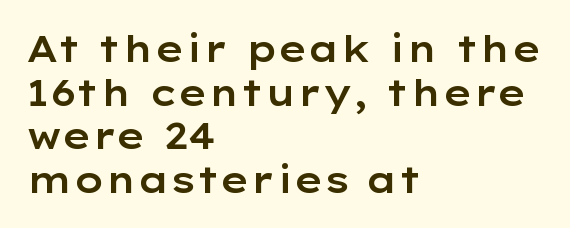
Q: Is the text italic (slanted)? A: No, it is upright.
Q: Is the typeface a serif or a sans-serif typeface? A: Sans-serif.
Q: Is the text underlined? A: No.
Q: How is the paragraph aligned? A: Left-aligned.
Q: Is the spacing between letters normal or unusually wide? A: Normal.
Q: Width (condensed, normal, or wide)? A: Wide.
Q: Stroke contrast? A: Low.
Q: x-height? A: Medium.
Q: Monospaced? A: No.
